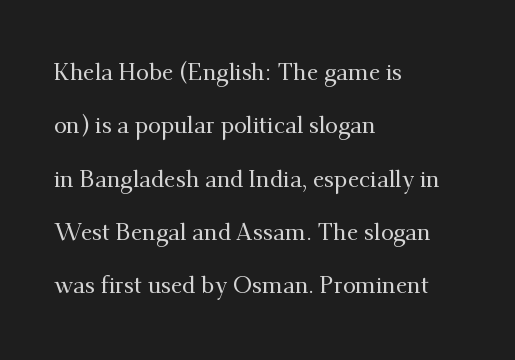
Q: Is the text italic (slanted)? A: No, it is upright.
Q: Is the text underlined? A: No.
Q: How is the paragraph aligned? A: Left-aligned.
Q: Is the spacing between letters normal or unusually wide? A: Normal.
Q: Is the spacing between lines tight, normal or loose? A: Loose.
